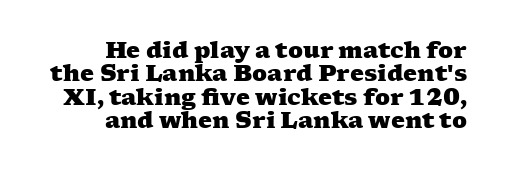
The image shows 22 px bold type; set tight line spacing (1.06x), normal letter spacing, not underlined.
